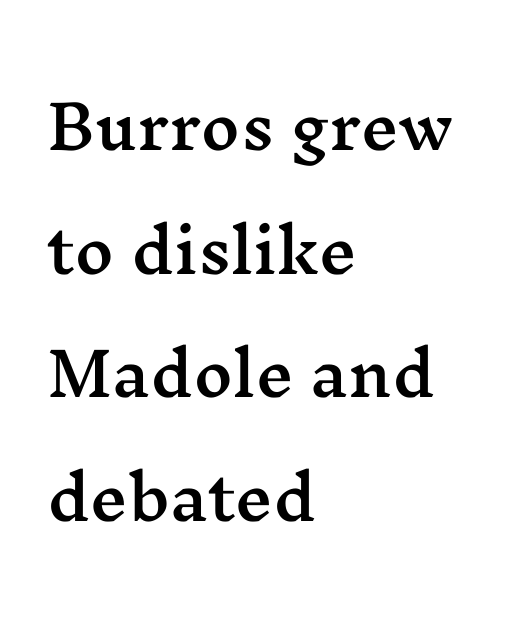
The letters stand upright; this is a roman face. Where is the straight margin? On the left. This sample uses a serif face. Default kerning and tracking; the words read as compact shapes. The gap between lines stays unmarked. Note the varied advance widths — an 'i' is clearly narrower than an 'm'.
